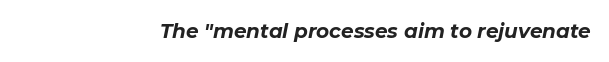
Q: Is the text bold? A: Yes.
Q: Is the text italic (slanted)? A: Yes, it leans right by about 11 degrees.
Q: Is the text underlined? A: No.
Q: Is the spacing between letters normal or unusually wide? A: Normal.
